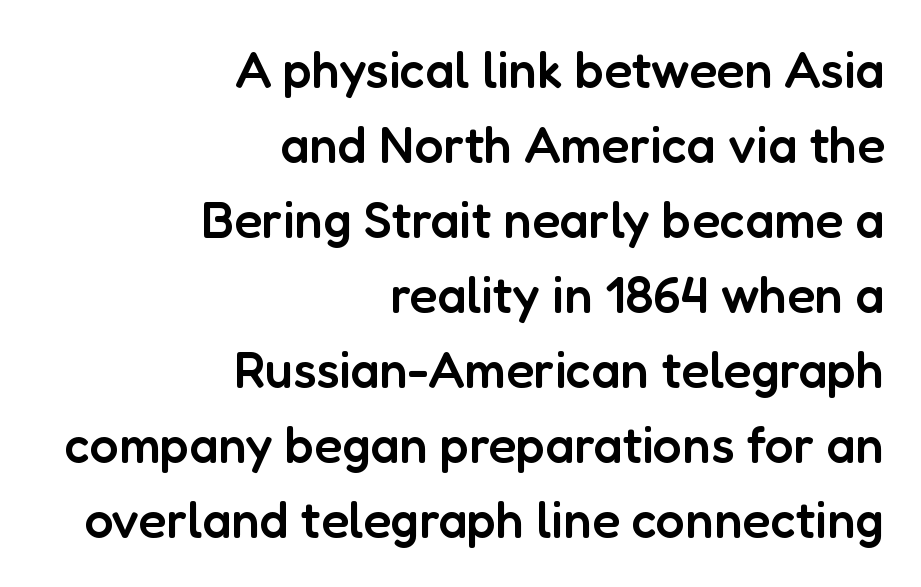
The image shows 51 px semibold sans-serif type, upright; set right-aligned, normal line spacing (1.47x), normal letter spacing, not underlined; low stroke contrast and a medium x-height.
